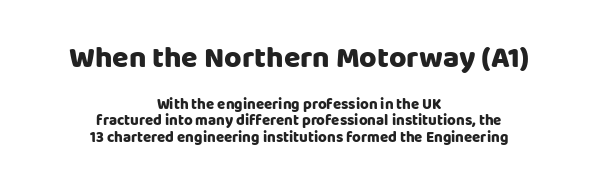
{"serif": "no", "italic": "no", "bold": "yes", "weight": "heavy", "width": "normal", "stroke_contrast": "low", "x_height": "large", "monospaced": "no", "underline": "no", "align": "center", "line_spacing": "tight", "line_spacing_ratio": 1.12, "letter_spacing": "normal", "letter_spacing_em": 0.0, "larger_block": "first", "size_ratio": 2.0, "glyph_px": 30}
